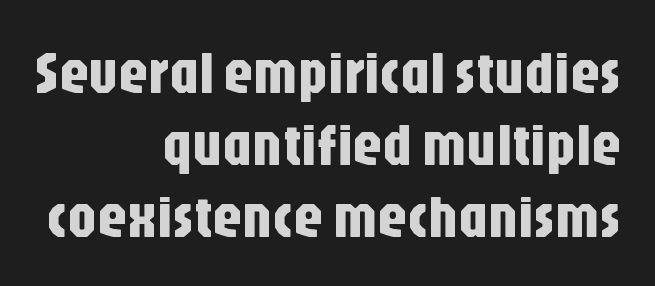
Style check: upright. No word sits above an underline. The tracking reads as untouched default to a designer's eye. This sample uses a sans-serif face.
